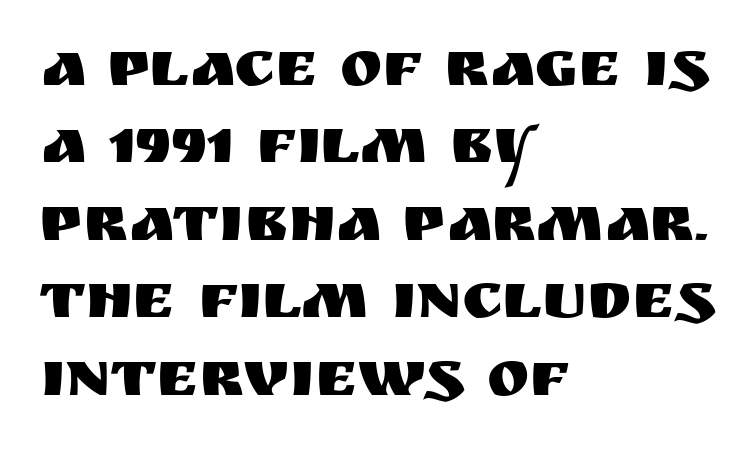
The image shows 64 px sans-serif type, upright; set left-aligned, line spacing 1.21x, normal letter spacing, not underlined; medium stroke contrast and a large x-height.
